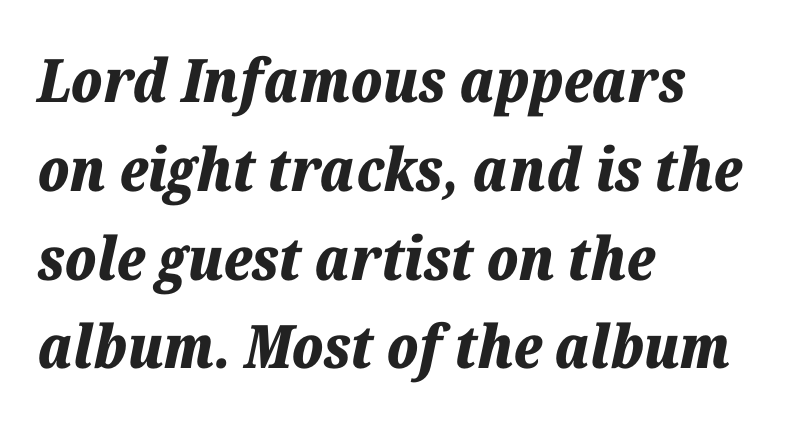
{"italic": "yes", "lean": "right", "slant_degrees": 12, "bold": "yes", "weight": "bold", "width": "normal", "stroke_contrast": "low", "x_height": "medium", "monospaced": "no", "underline": "no", "align": "left", "line_spacing": "normal", "line_spacing_ratio": 1.48, "letter_spacing": "normal", "letter_spacing_em": 0.0, "glyph_px": 60}
